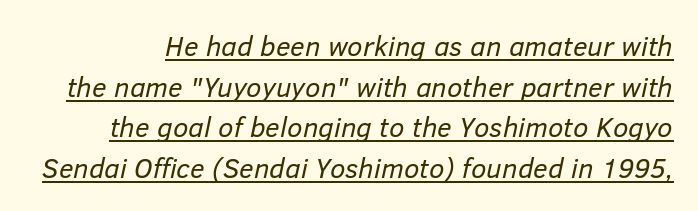
{"italic": "yes", "lean": "right", "slant_degrees": 12, "bold": "no", "weight": "regular", "width": "normal", "stroke_contrast": "low", "x_height": "medium", "monospaced": "no", "underline": "yes", "line_spacing": "normal", "line_spacing_ratio": 1.45, "letter_spacing": "normal", "letter_spacing_em": 0.0, "glyph_px": 28}
